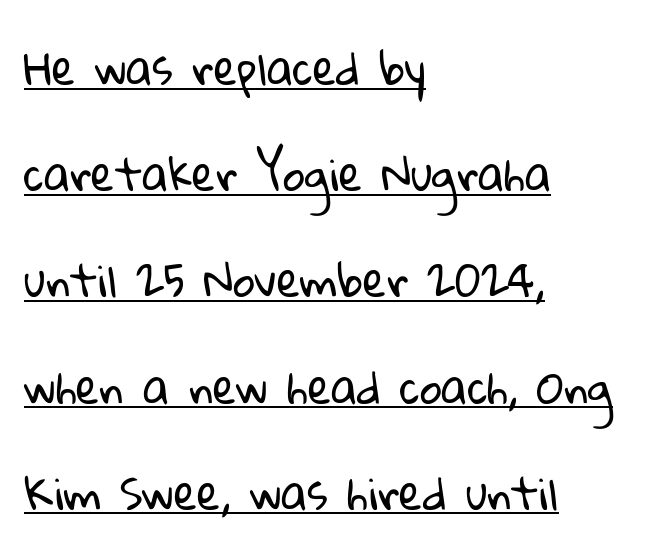
Q: Is the text bold? A: No.
Q: Is the typeface a serif or a sans-serif typeface? A: Sans-serif.
Q: Is the text underlined? A: Yes.
Q: How is the paragraph aligned? A: Left-aligned.
Q: Is the spacing between letters normal or unusually wide? A: Normal.
Q: Is the spacing between lines tight, normal or loose? A: Loose.
Q: Width (condensed, normal, or wide)? A: Normal.
Q: Stroke contrast? A: Low.
Q: x-height? A: Medium.
Q: Monospaced? A: No.
